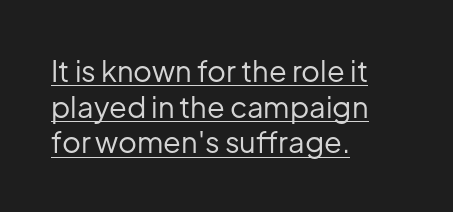
A baseline rule has been typeset under these characters. Stroke thickness stays within the range of a standard reading face or lighter. Are there feet on the stems? There aren't — it's a sans. The type sits square on the baseline with zero lean. Character widths vary here, with narrow letters taking less room than wide ones. The text block is weighted toward the left margin, trailing off unevenly rightward.
